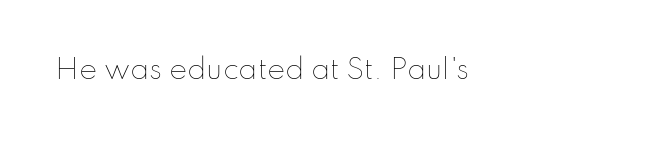
Has an underline been added? It has not. The type is set solid horizontally, with unmodified tracking. The characters are drawn with everyday or finer stroke widths. Every character sits straight up, as roman type does.
